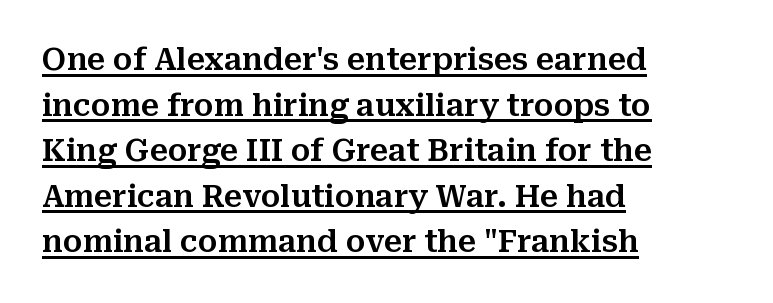
{"serif": "yes", "italic": "no", "width": "normal", "stroke_contrast": "medium", "x_height": "medium", "monospaced": "no", "underline": "yes", "align": "left", "line_spacing": "normal", "line_spacing_ratio": 1.52, "letter_spacing": "normal", "letter_spacing_em": 0.0, "glyph_px": 30}
